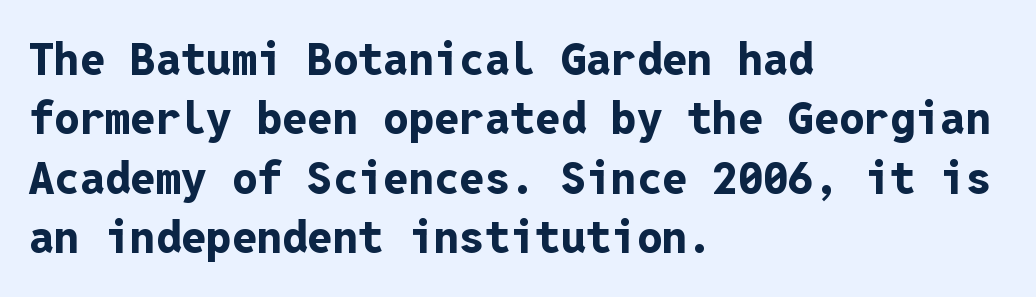
{"serif": "no", "italic": "no", "bold": "yes", "weight": "bold", "width": "normal", "stroke_contrast": "low", "x_height": "medium", "monospaced": "yes", "underline": "no", "align": "left", "line_spacing": "normal", "line_spacing_ratio": 1.32, "letter_spacing": "normal", "letter_spacing_em": 0.0, "glyph_px": 45}
